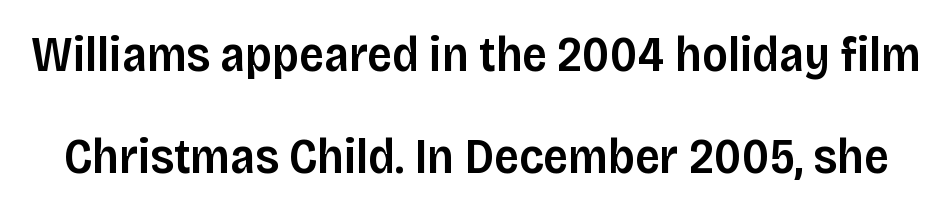
{"serif": "no", "italic": "no", "bold": "semi", "weight": "semibold", "width": "normal", "stroke_contrast": "low", "x_height": "large", "monospaced": "no", "underline": "no", "line_spacing": "loose", "line_spacing_ratio": 2.09, "letter_spacing": "normal", "letter_spacing_em": 0.0, "glyph_px": 49}
